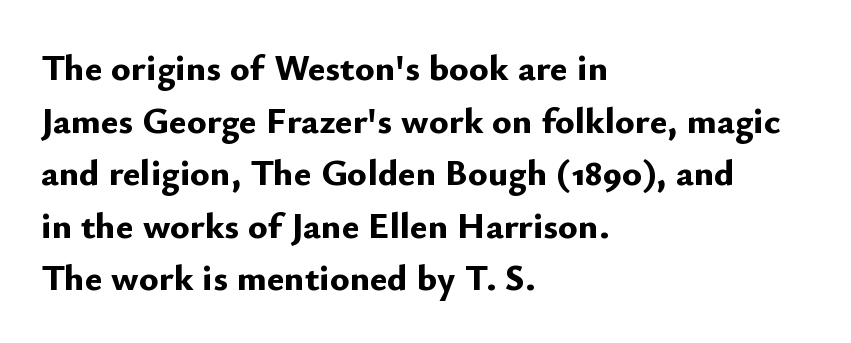
{"serif": "no", "italic": "no", "bold": "yes", "weight": "bold", "width": "normal", "stroke_contrast": "low", "x_height": "small", "monospaced": "no", "underline": "no", "align": "left", "line_spacing": "normal", "line_spacing_ratio": 1.42, "letter_spacing": "normal", "letter_spacing_em": 0.0, "glyph_px": 37}
